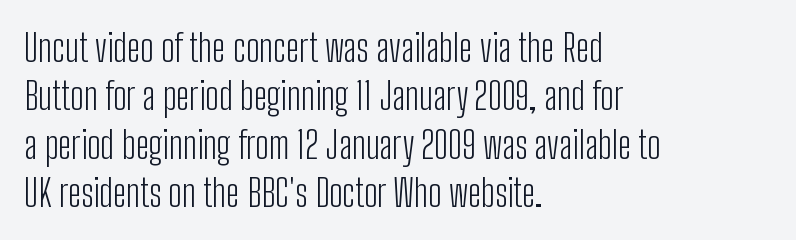
{"serif": "no", "italic": "no", "bold": "no", "weight": "light", "width": "condensed", "stroke_contrast": "low", "x_height": "medium", "monospaced": "no", "underline": "no", "align": "left", "line_spacing": "normal", "line_spacing_ratio": 1.27, "letter_spacing": "normal", "letter_spacing_em": 0.0, "glyph_px": 38}
